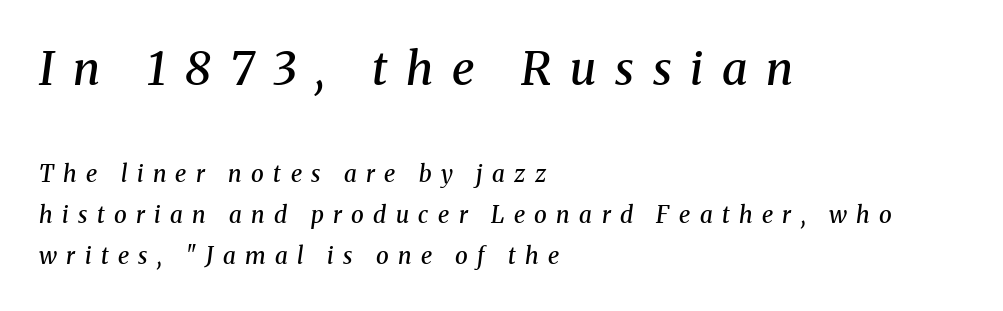
{"serif": "yes", "italic": "yes", "lean": "right", "slant_degrees": 8, "bold": "semi", "weight": "semibold", "width": "normal", "stroke_contrast": "medium", "x_height": "medium", "monospaced": "no", "underline": "no", "align": "left", "line_spacing_ratio": 1.8, "letter_spacing": "wide", "letter_spacing_em": 0.41, "larger_block": "first", "size_ratio": 2.0, "glyph_px": 46}
